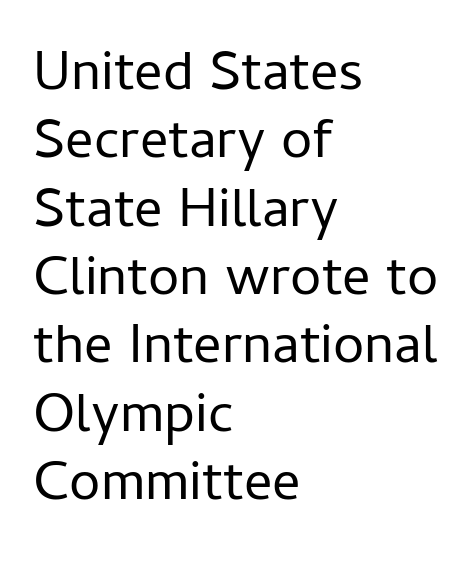
{"serif": "no", "italic": "no", "bold": "no", "weight": "regular", "width": "normal", "stroke_contrast": "low", "x_height": "medium", "monospaced": "no", "underline": "no", "align": "left", "line_spacing_ratio": 1.22, "letter_spacing": "normal", "letter_spacing_em": 0.0, "glyph_px": 56}
